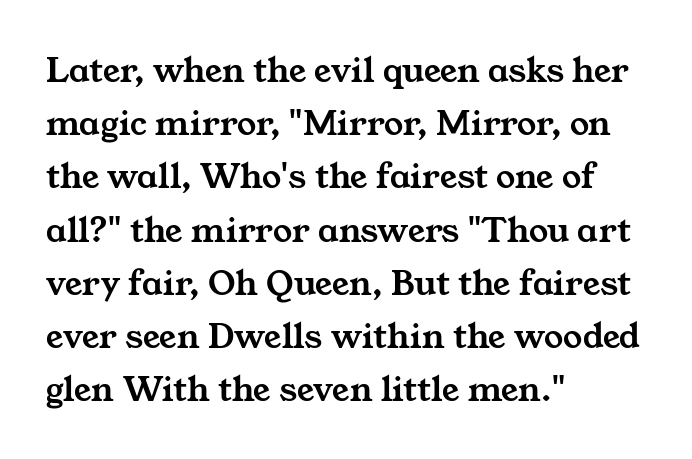
Q: Is the typeface a serif or a sans-serif typeface? A: Serif.
Q: Is the text underlined? A: No.
Q: How is the paragraph aligned? A: Left-aligned.
Q: Is the spacing between letters normal or unusually wide? A: Normal.
Q: Is the spacing between lines tight, normal or loose? A: Normal.
Q: Width (condensed, normal, or wide)? A: Wide.
Q: Stroke contrast? A: Medium.
Q: x-height? A: Medium.
Q: Monospaced? A: No.
